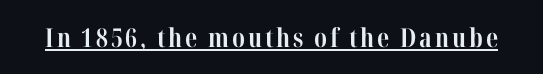
The image shows 26 px bold type, upright; set underlined.
